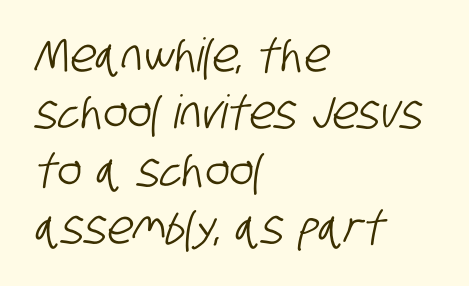
The image shows 46 px condensed sans-serif type; set left-aligned, normal line spacing (1.25x), normal letter spacing, not underlined; low stroke contrast and a large x-height.
